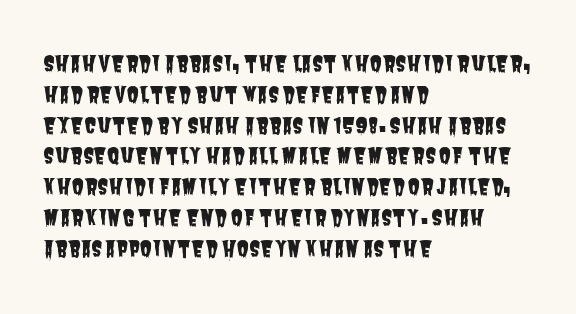
{"underline": "no", "align": "left", "line_spacing": "normal", "line_spacing_ratio": 1.4, "letter_spacing": "normal", "letter_spacing_em": 0.0, "glyph_px": 22}
